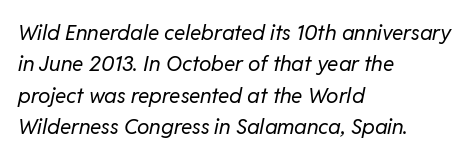
{"italic": "yes", "lean": "right", "slant_degrees": 11, "bold": "no", "underline": "no", "align": "left", "line_spacing": "normal", "line_spacing_ratio": 1.49, "letter_spacing": "normal", "letter_spacing_em": 0.0, "glyph_px": 21}
